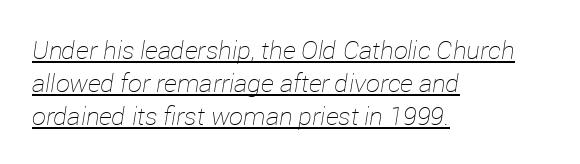
{"italic": "yes", "lean": "right", "slant_degrees": 12, "bold": "no", "underline": "yes", "align": "left", "line_spacing": "normal", "line_spacing_ratio": 1.32, "letter_spacing": "normal", "letter_spacing_em": 0.0, "glyph_px": 25}
